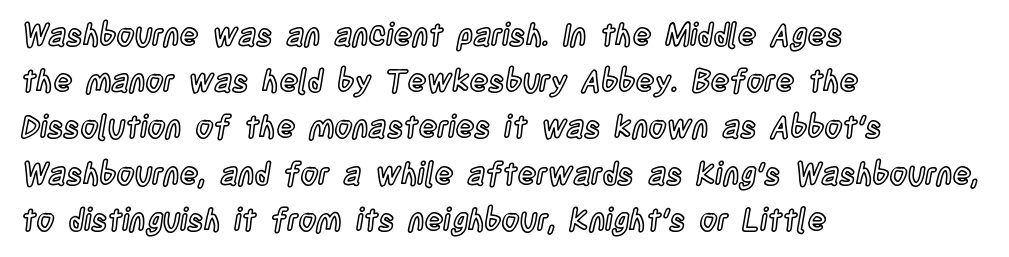
A typesetter would call this proportional, since set widths differ per character. These lines stack with their left ends in a neat column. Only glyphs here, with clear space below each row. In terms of leading, this rendering sits right in the middle. Compared with typical body copy, the letter spacing here is the same.
